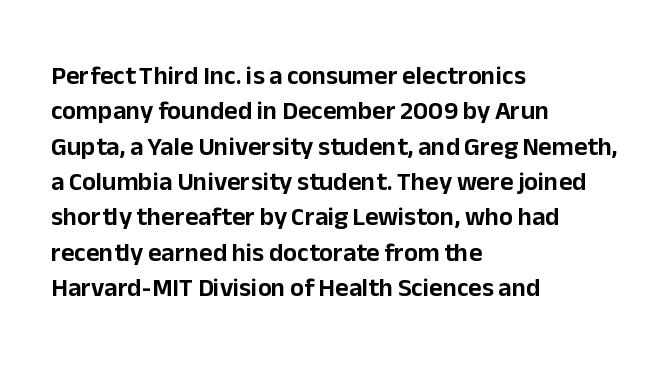
The image shows 26 px text type, upright; set left-aligned, normal line spacing (1.36x), normal letter spacing, not underlined.
